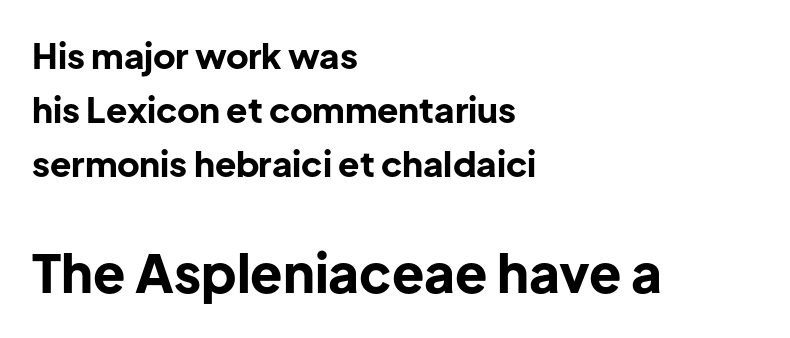
{"serif": "no", "italic": "no", "bold": "yes", "weight": "bold", "width": "normal", "stroke_contrast": "low", "x_height": "medium", "monospaced": "no", "underline": "no", "align": "left", "line_spacing": "normal", "line_spacing_ratio": 1.55, "letter_spacing": "normal", "letter_spacing_em": 0.0, "larger_block": "second", "size_ratio": 1.51, "glyph_px": 53}
